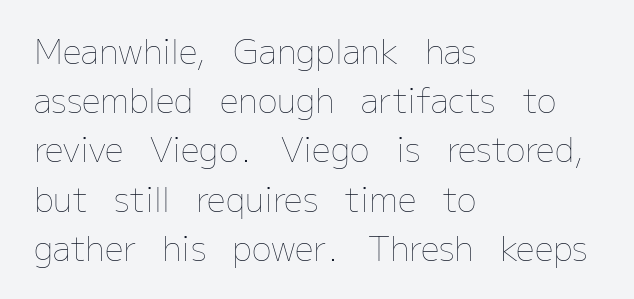
{"italic": "no", "bold": "no", "weight": "thin", "width": "normal", "stroke_contrast": "low", "x_height": "medium", "monospaced": "no", "underline": "no", "align": "left", "line_spacing": "normal", "line_spacing_ratio": 1.49, "letter_spacing": "normal", "letter_spacing_em": 0.0, "glyph_px": 33}
